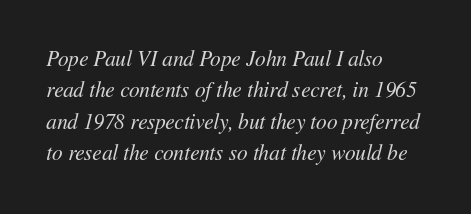
Nothing unusual about the tracking: characters are spaced as the font intends. Line beginnings align vertically; line endings do not. Each stroke keeps to a modest, everyday thickness or less. The text carries the slant typical of an italic or oblique font.
